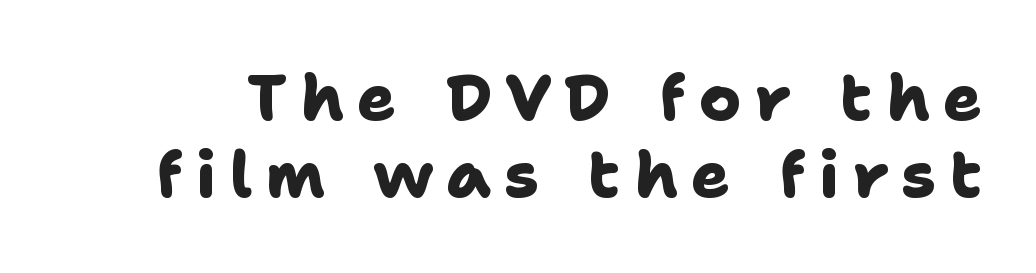
Q: Is the text bold? A: Yes.
Q: Is the typeface a serif or a sans-serif typeface? A: Sans-serif.
Q: Is the text underlined? A: No.
Q: Is the spacing between letters normal or unusually wide? A: Unusually wide.
Q: Width (condensed, normal, or wide)? A: Normal.
Q: Stroke contrast? A: Low.
Q: x-height? A: Medium.
Q: Monospaced? A: No.
